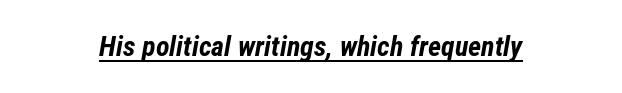
Q: Is the text bold? A: Yes.
Q: Is the text italic (slanted)? A: Yes, it leans right by about 12 degrees.
Q: Is the text underlined? A: Yes.
Q: Is the spacing between letters normal or unusually wide? A: Normal.
Q: Width (condensed, normal, or wide)? A: Condensed.
Q: Stroke contrast? A: Low.
Q: x-height? A: Medium.
Q: Monospaced? A: No.
